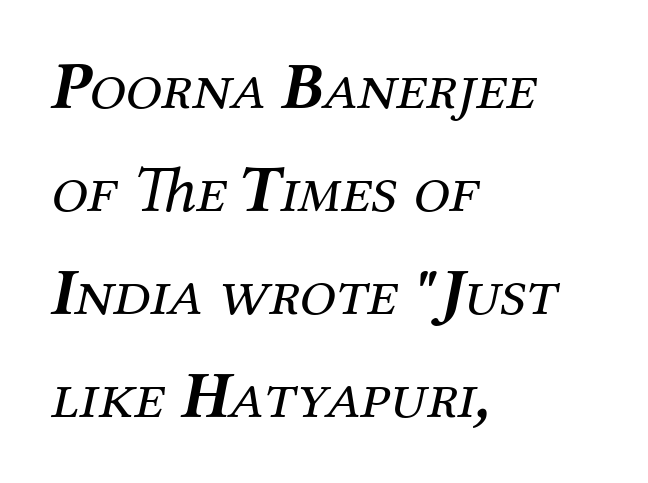
The image shows 66 px regular-weight serif type, italic (leaning right); set left-aligned, normal line spacing (1.56x), normal letter spacing, not underlined; medium stroke contrast and a medium x-height.
